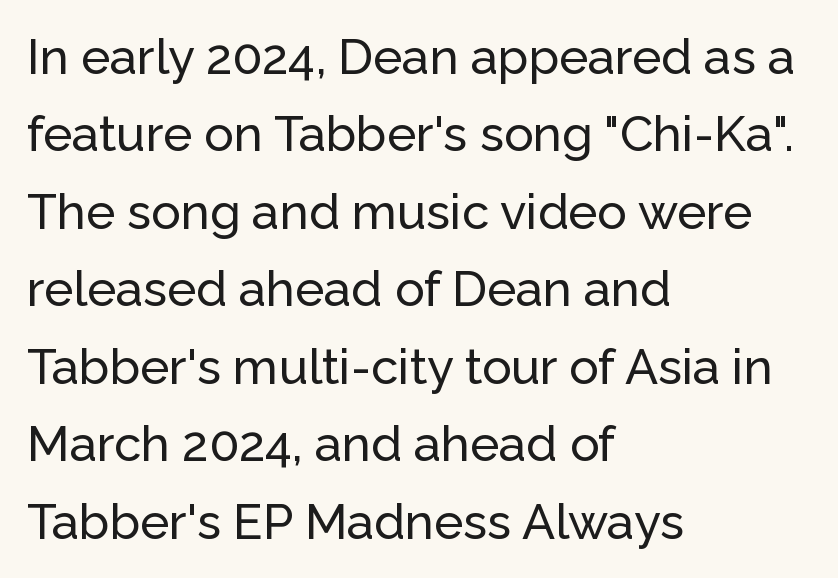
Q: Is the text italic (slanted)? A: No, it is upright.
Q: Is the typeface a serif or a sans-serif typeface? A: Sans-serif.
Q: Is the text underlined? A: No.
Q: How is the paragraph aligned? A: Left-aligned.
Q: Is the spacing between letters normal or unusually wide? A: Normal.
Q: Is the spacing between lines tight, normal or loose? A: Normal.
Q: Width (condensed, normal, or wide)? A: Normal.
Q: Stroke contrast? A: Low.
Q: x-height? A: Medium.
Q: Monospaced? A: No.
